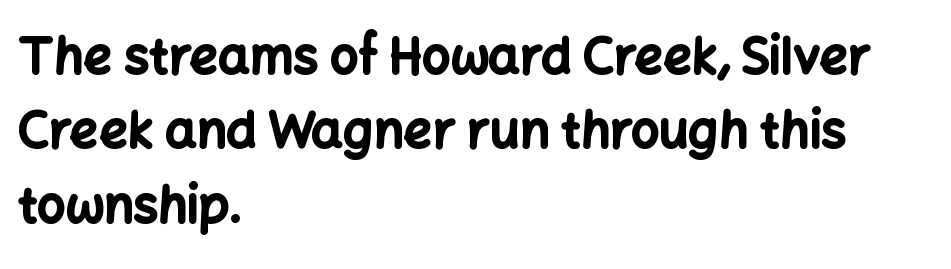
{"serif": "no", "italic": "no", "bold": "yes", "weight": "bold", "width": "normal", "stroke_contrast": "low", "x_height": "medium", "monospaced": "no", "underline": "no", "align": "left", "line_spacing": "normal", "line_spacing_ratio": 1.49, "letter_spacing": "normal", "letter_spacing_em": 0.0, "glyph_px": 50}
